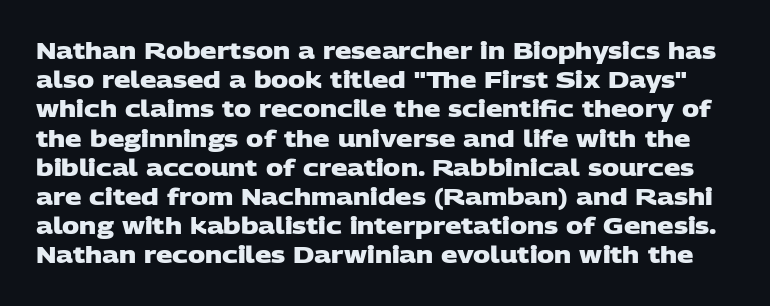
{"bold": "yes", "underline": "no", "line_spacing": "normal", "line_spacing_ratio": 1.27, "letter_spacing": "normal", "letter_spacing_em": 0.0, "glyph_px": 23}
